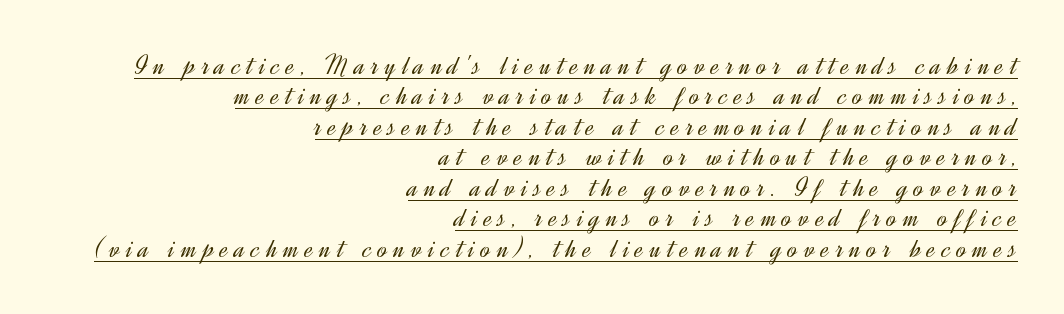
The image shows 29 px light sans-serif type; set right-aligned, tight line spacing (1.05x), unusually wide letter spacing (+0.22 em), underlined; a small x-height.
